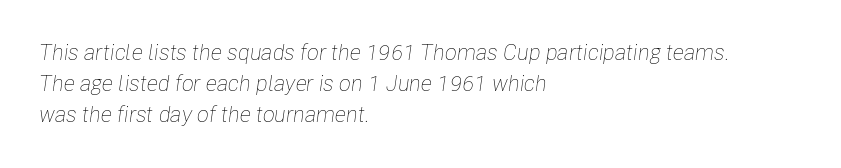
The image shows 22 px text type, italic (leaning right); set left-aligned, normal line spacing (1.41x), normal letter spacing, not underlined.
